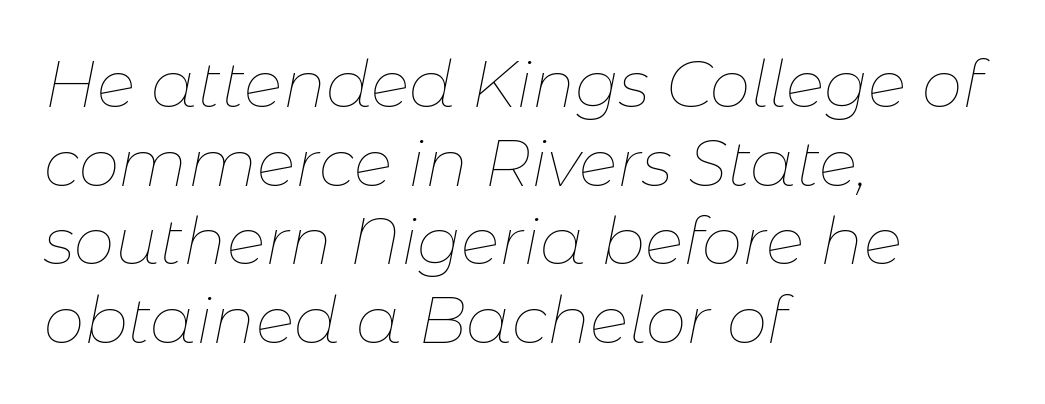
Visually the block forms a straight wall on the left and a jagged coastline on the right. There's an unmistakable incline to the writing here. Each letter keeps its own natural width here, so spacing adapts to shape. The strip under each line holds only bare page. The horizontal fit of the characters is conventional and even. The weight tops out at a normal text grade.
